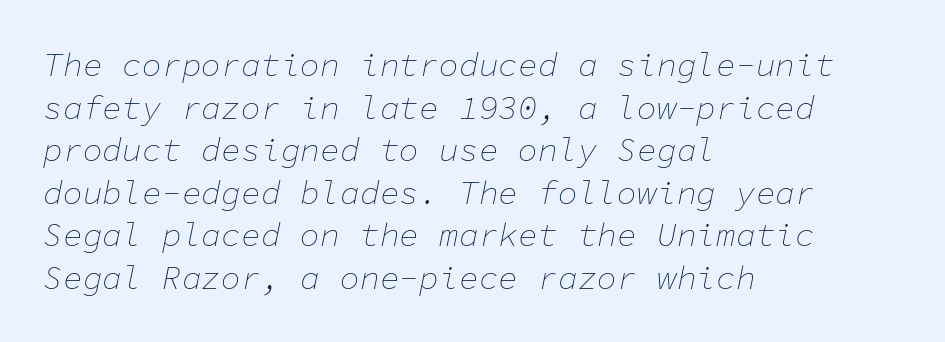
The image shows 33 px thin type, italic (leaning right), monospaced; set left-aligned, normal line spacing (1.29x), normal letter spacing, not underlined; low stroke contrast and a medium x-height.
